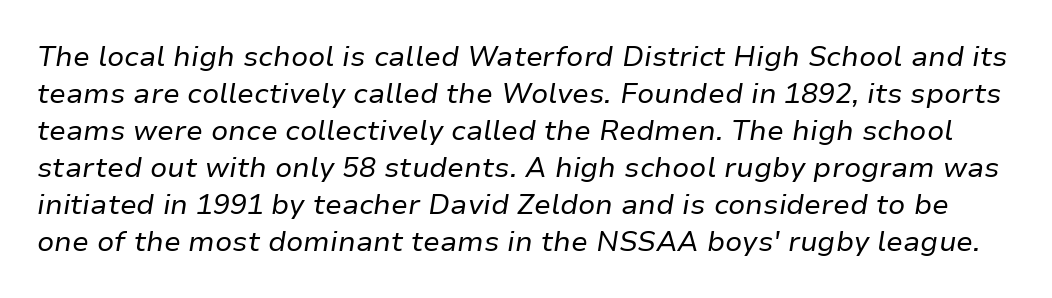
The image shows 28 px regular-weight type, italic (leaning right); set normal line spacing (1.32x), normal letter spacing, not underlined; low stroke contrast and a medium x-height.
